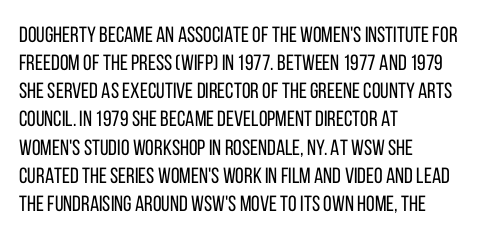
Q: Is the text bold? A: No.
Q: Is the text italic (slanted)? A: No, it is upright.
Q: Is the text underlined? A: No.
Q: How is the paragraph aligned? A: Left-aligned.
Q: Is the spacing between letters normal or unusually wide? A: Normal.
Q: Is the spacing between lines tight, normal or loose? A: Normal.
